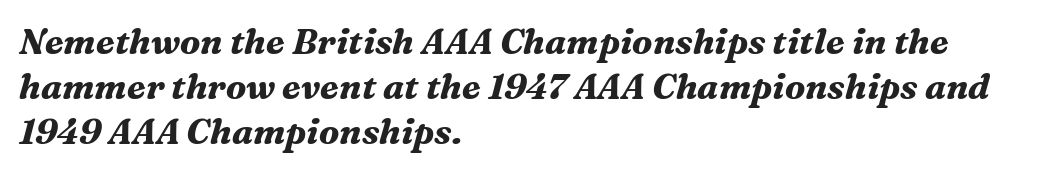
The image shows 35 px bold serif type, italic (leaning right); set left-aligned, normal line spacing (1.29x), normal letter spacing, not underlined; medium stroke contrast and a medium x-height.
